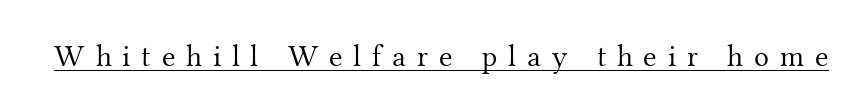
The image shows 31 px light serif type, upright; set unusually wide letter spacing (+0.35 em), underlined; medium stroke contrast and a small x-height.
